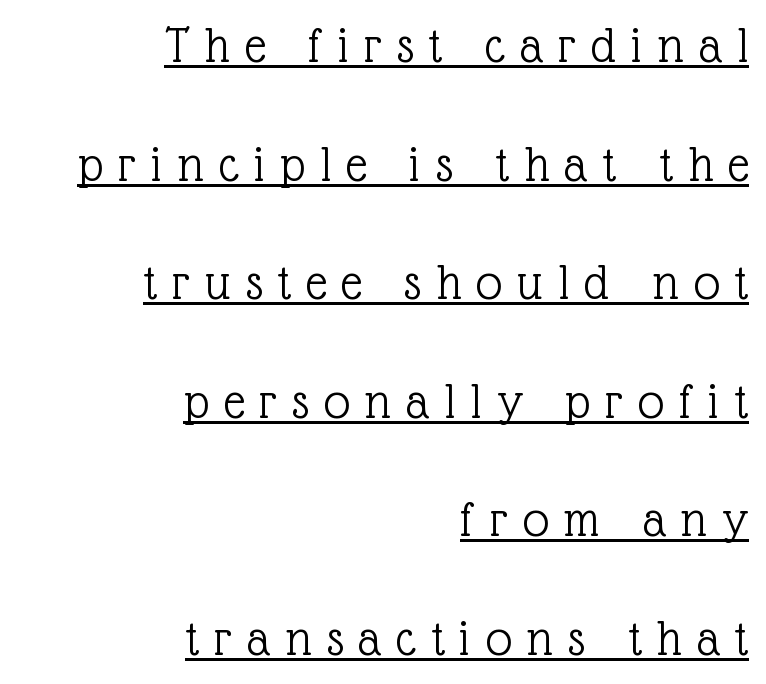
Q: Is the text bold? A: No.
Q: Is the text italic (slanted)? A: No, it is upright.
Q: Is the typeface a serif or a sans-serif typeface? A: Serif.
Q: Is the text underlined? A: Yes.
Q: How is the paragraph aligned? A: Right-aligned.
Q: Is the spacing between letters normal or unusually wide? A: Unusually wide.
Q: Is the spacing between lines tight, normal or loose? A: Loose.
Q: Width (condensed, normal, or wide)? A: Normal.
Q: x-height? A: Medium.
Q: Monospaced? A: No.
